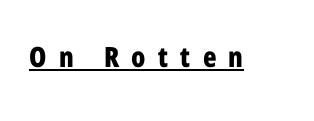
{"serif": "no", "italic": "no", "bold": "yes", "weight": "bold", "width": "condensed", "stroke_contrast": "low", "x_height": "medium", "monospaced": "no", "underline": "yes", "letter_spacing": "wide", "letter_spacing_em": 0.44, "glyph_px": 28}
